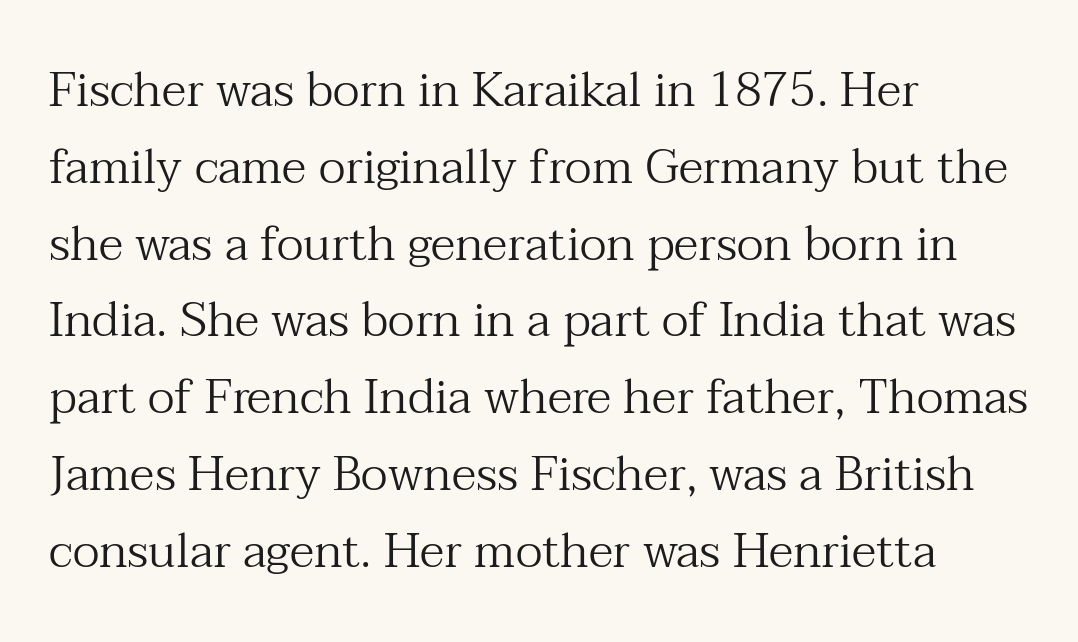
The image shows 48 px regular-weight serif type, upright; set left-aligned, normal line spacing (1.6x), normal letter spacing, not underlined; medium stroke contrast and a medium x-height.
